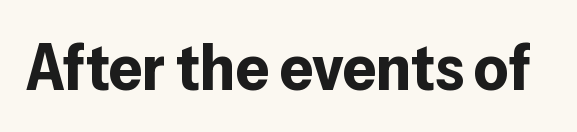
A clean baseline with only descenders dipping below it. Heft: maximum for text — a bold. What kind of face is this? One without serifs — a sans. These lines are rendered in a variable-pitch font. Designer's note — italics off, roman on.
